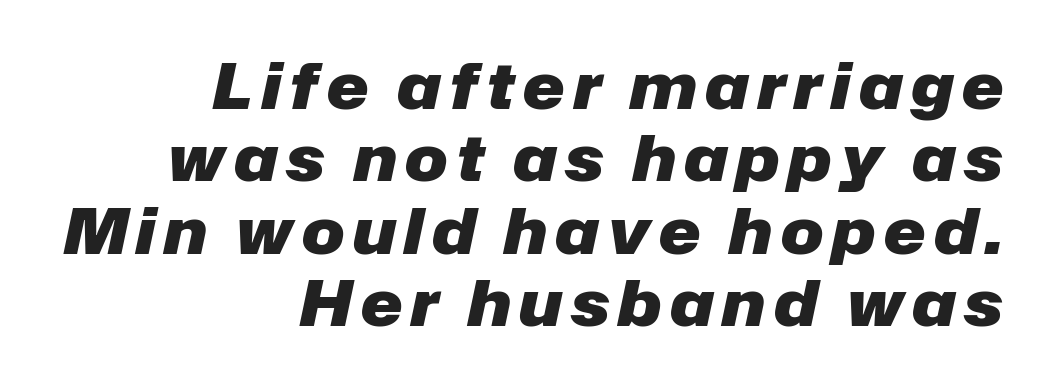
{"italic": "yes", "lean": "right", "slant_degrees": 12, "bold": "yes", "weight": "heavy", "width": "normal", "stroke_contrast": "low", "x_height": "medium", "monospaced": "no", "underline": "no", "align": "right", "line_spacing": "tight", "line_spacing_ratio": 1.15, "glyph_px": 63}
